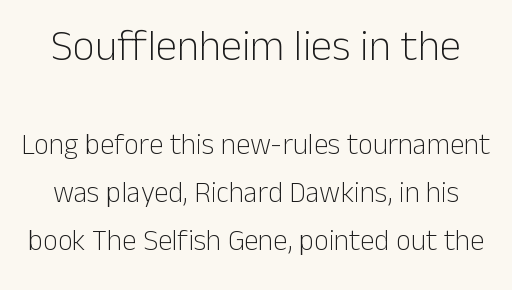
{"serif": "no", "italic": "no", "bold": "no", "weight": "light", "width": "normal", "stroke_contrast": "low", "x_height": "medium", "monospaced": "no", "underline": "no", "line_spacing": "normal", "line_spacing_ratio": 1.66, "letter_spacing": "normal", "letter_spacing_em": 0.0, "larger_block": "first", "size_ratio": 1.48, "glyph_px": 43}
